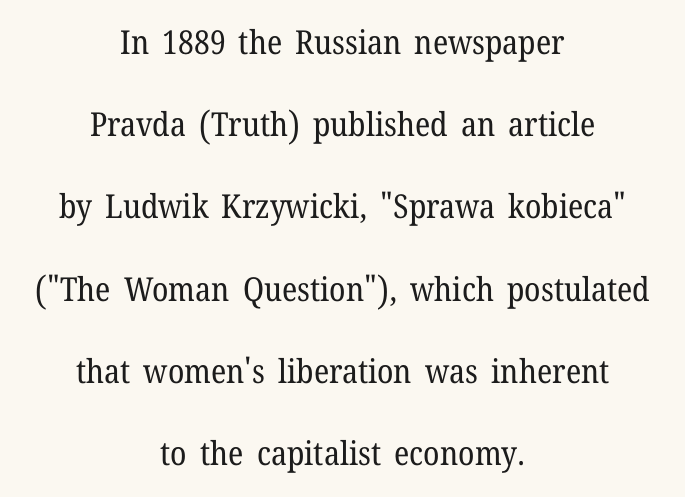
Every character sits straight up, as roman type does. Each line is balanced around a shared central axis. Each letter keeps its own natural width here, so spacing adapts to shape. Leading is clearly above the norm, producing a sparse column. The face looks like a standard text weight, possibly lighter. What stands out about the letter spacing? Nothing — it is the standard amount.
